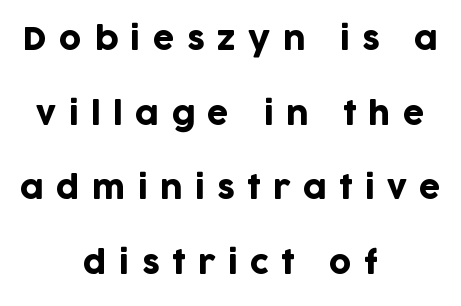
{"serif": "no", "italic": "no", "width": "normal", "stroke_contrast": "low", "x_height": "large", "monospaced": "no", "underline": "no", "align": "center", "line_spacing": "loose", "line_spacing_ratio": 2.41, "letter_spacing": "wide", "letter_spacing_em": 0.4, "glyph_px": 31}
